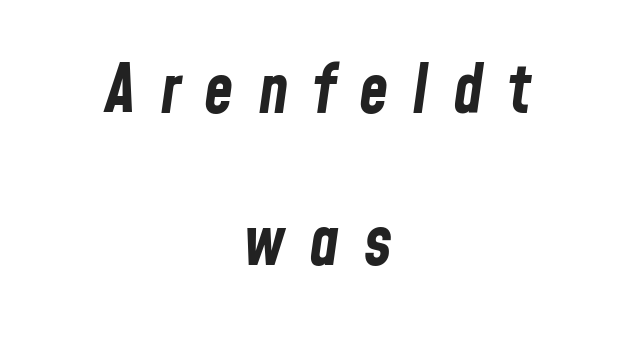
Q: Is the text bold? A: Yes.
Q: Is the text italic (slanted)? A: Yes, it leans right by about 8 degrees.
Q: Is the text underlined? A: No.
Q: How is the paragraph aligned? A: Centered.
Q: Is the spacing between letters normal or unusually wide? A: Unusually wide.
Q: Is the spacing between lines tight, normal or loose? A: Loose.
Q: Width (condensed, normal, or wide)? A: Condensed.
Q: Stroke contrast? A: Low.
Q: x-height? A: Medium.
Q: Monospaced? A: No.
